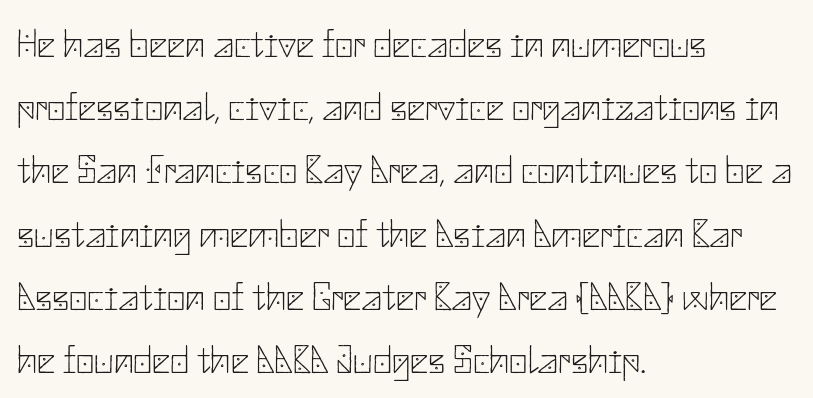
{"serif": "no", "italic": "no", "bold": "no", "weight": "thin", "width": "normal", "stroke_contrast": "low", "x_height": "small", "underline": "no", "align": "left", "line_spacing": "normal", "line_spacing_ratio": 1.58, "letter_spacing": "normal", "letter_spacing_em": 0.0, "glyph_px": 40}
